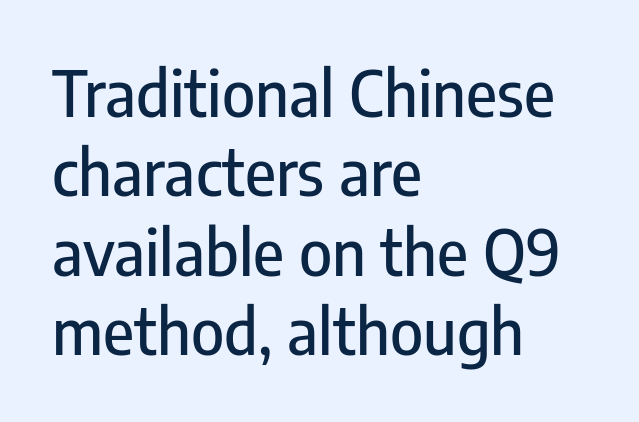
The image shows 63 px condensed sans-serif type, upright; set left-aligned, normal line spacing (1.26x), normal letter spacing, not underlined; low stroke contrast and a medium x-height.
